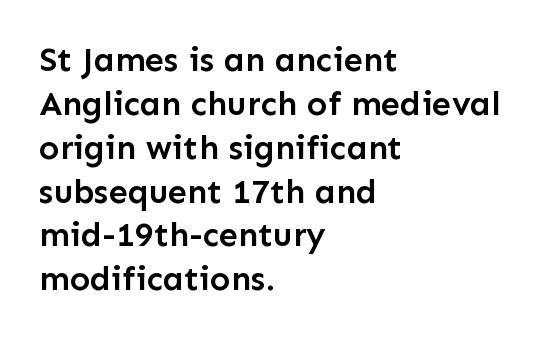
The rag falls on the right side of this text block. On the weight axis this lands at semibold, roughly 600. Underlining? Definitely not there. Vertical strokes here are truly vertical. Baseline-to-baseline distance is the conventional proportion of letter height.
